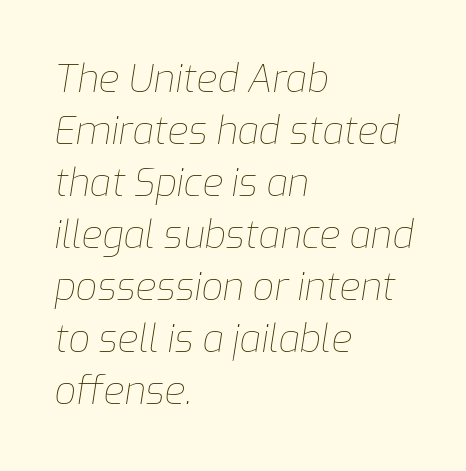
{"italic": "yes", "lean": "right", "slant_degrees": 9, "bold": "no", "weight": "thin", "width": "normal", "stroke_contrast": "low", "x_height": "medium", "monospaced": "no", "underline": "no", "align": "left", "line_spacing": "normal", "line_spacing_ratio": 1.37, "letter_spacing": "normal", "letter_spacing_em": 0.0, "glyph_px": 38}
